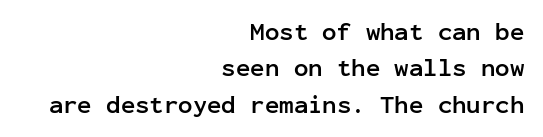
{"italic": "no", "bold": "yes", "underline": "no", "align": "right", "line_spacing": "normal", "line_spacing_ratio": 1.52, "letter_spacing": "normal", "letter_spacing_em": 0.0, "glyph_px": 24}
